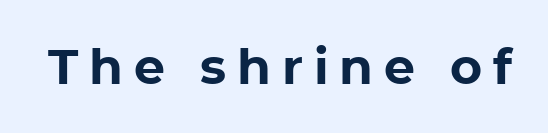
The typeface chosen for these lines omits serifs. The rendering uses natural spacing where letterforms have individual widths. Spacing between characters has been opened up far beyond the box default. Underlining? Definitely not there. A roman cut, with each character standing at attention.
